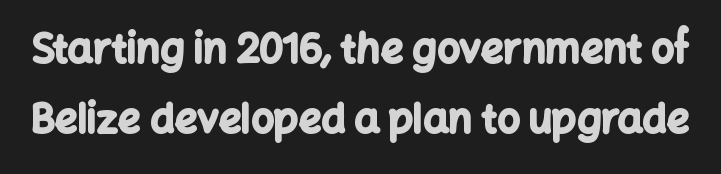
Q: Is the text bold? A: Yes.
Q: Is the text italic (slanted)? A: No, it is upright.
Q: Is the typeface a serif or a sans-serif typeface? A: Sans-serif.
Q: Is the text underlined? A: No.
Q: Is the spacing between letters normal or unusually wide? A: Normal.
Q: Width (condensed, normal, or wide)? A: Normal.
Q: Stroke contrast? A: Low.
Q: x-height? A: Medium.
Q: Monospaced? A: No.
